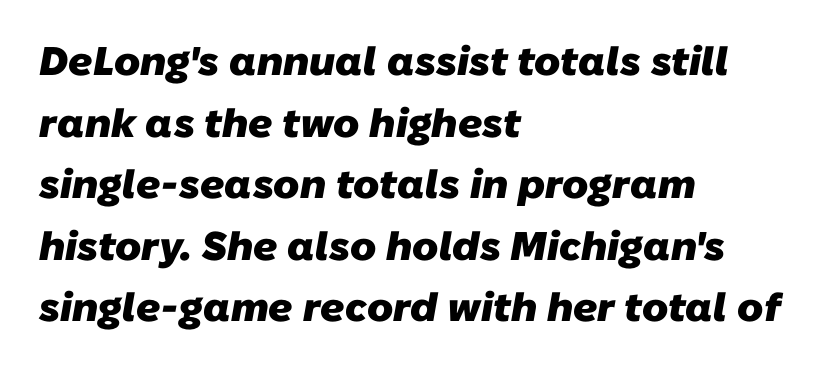
Q: Is the text bold? A: Yes.
Q: Is the typeface a serif or a sans-serif typeface? A: Sans-serif.
Q: Is the text underlined? A: No.
Q: How is the paragraph aligned? A: Left-aligned.
Q: Is the spacing between letters normal or unusually wide? A: Normal.
Q: Is the spacing between lines tight, normal or loose? A: Normal.
Q: Width (condensed, normal, or wide)? A: Normal.
Q: Stroke contrast? A: Low.
Q: x-height? A: Medium.
Q: Monospaced? A: No.
